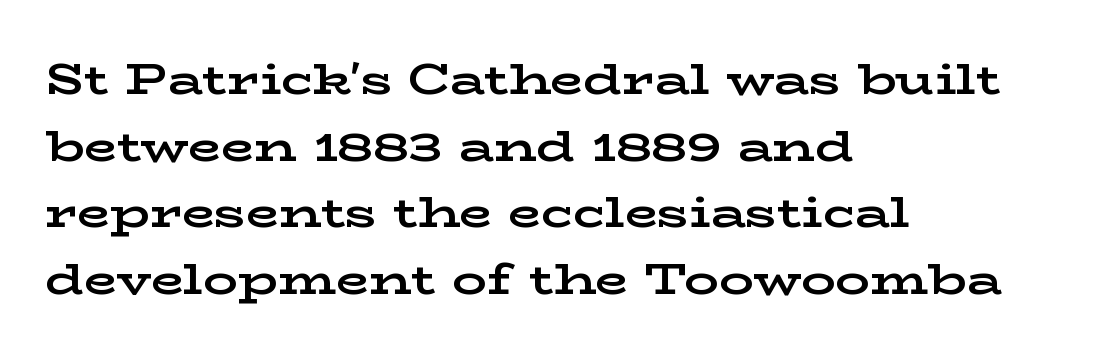
{"serif": "yes", "italic": "no", "bold": "yes", "weight": "bold", "width": "wide", "stroke_contrast": "low", "x_height": "medium", "monospaced": "no", "underline": "no", "align": "left", "line_spacing": "normal", "line_spacing_ratio": 1.55, "letter_spacing": "normal", "letter_spacing_em": 0.0, "glyph_px": 43}
